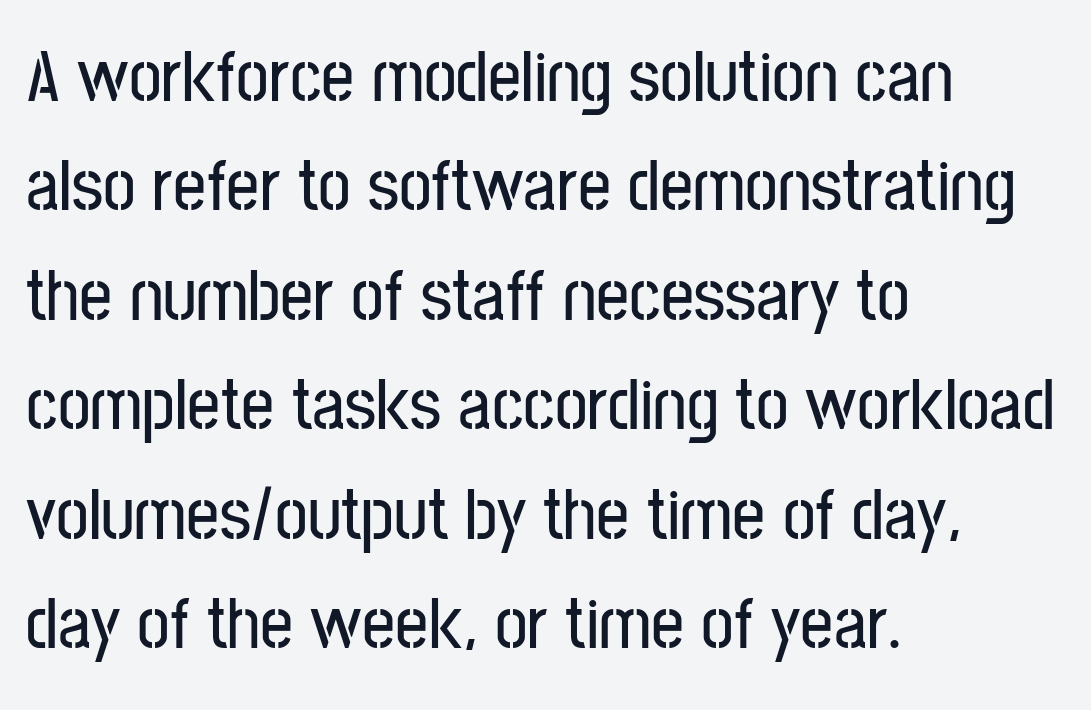
Q: Is the text italic (slanted)? A: No, it is upright.
Q: Is the typeface a serif or a sans-serif typeface? A: Sans-serif.
Q: Is the text underlined? A: No.
Q: How is the paragraph aligned? A: Left-aligned.
Q: Is the spacing between letters normal or unusually wide? A: Normal.
Q: Is the spacing between lines tight, normal or loose? A: Normal.
Q: Width (condensed, normal, or wide)? A: Condensed.
Q: Stroke contrast? A: Low.
Q: x-height? A: Medium.
Q: Monospaced? A: No.
